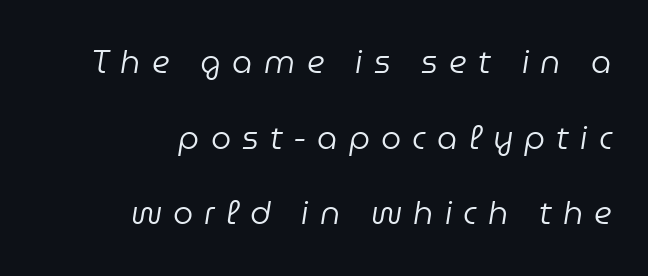
Each row of text sits above clean, open space. This sample uses expanded letter spacing, leaving extra air between glyphs. Looking at the ascenders, they clearly lean. The rendering uses a large line-height, opening up the rows. Which margin do the lines hug? The right one — the left edge is uneven. Bold? No — there's no thickening of the strokes.
